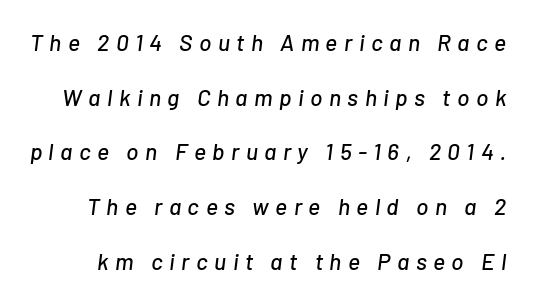
{"italic": "yes", "lean": "right", "slant_degrees": 7, "underline": "no", "line_spacing": "loose", "line_spacing_ratio": 2.38, "letter_spacing": "wide", "letter_spacing_em": 0.28, "glyph_px": 23}
